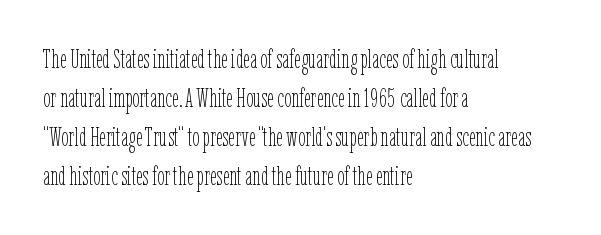
The image shows 26 px text type, upright; set left-aligned, normal line spacing (1.5x), normal letter spacing, not underlined.
